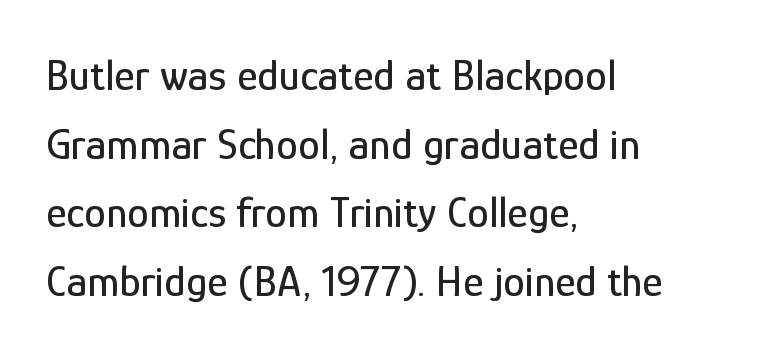
The image shows 44 px condensed sans-serif type, upright; set left-aligned, normal line spacing (1.56x), normal letter spacing, not underlined; low stroke contrast and a medium x-height.
